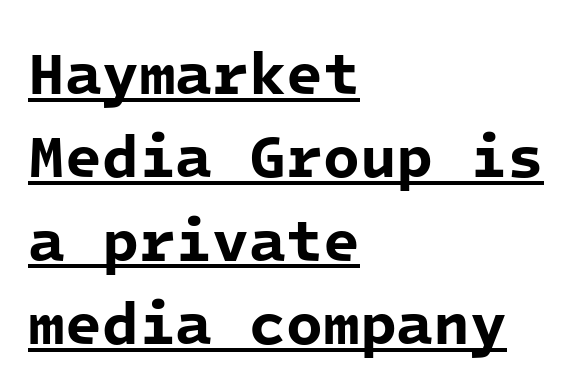
This is sans-serif lettering, the kind often seen on screens and signage. No extra tracking has been applied to these lines. The sample's only ornament is a line tracing under the words. The leading is moderate, giving the passage an even texture. The letters are bold, with thick, heavy strokes. The setting favours the left margin, as ordinary paragraphs usually do.
